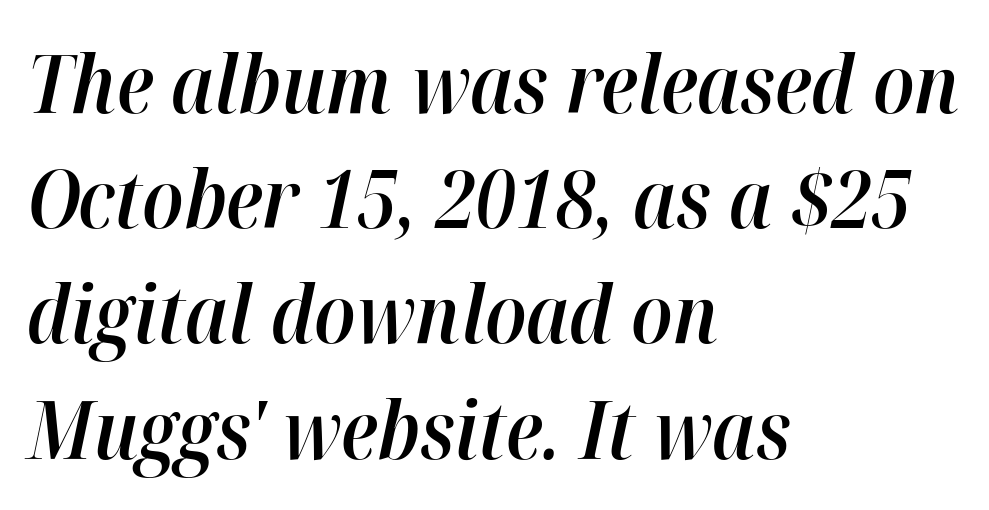
{"italic": "yes", "lean": "right", "slant_degrees": 12, "bold": "semi", "weight": "semibold", "width": "normal", "stroke_contrast": "high", "x_height": "medium", "monospaced": "no", "underline": "no", "align": "left", "line_spacing": "normal", "line_spacing_ratio": 1.44, "letter_spacing": "normal", "letter_spacing_em": 0.0, "glyph_px": 80}
